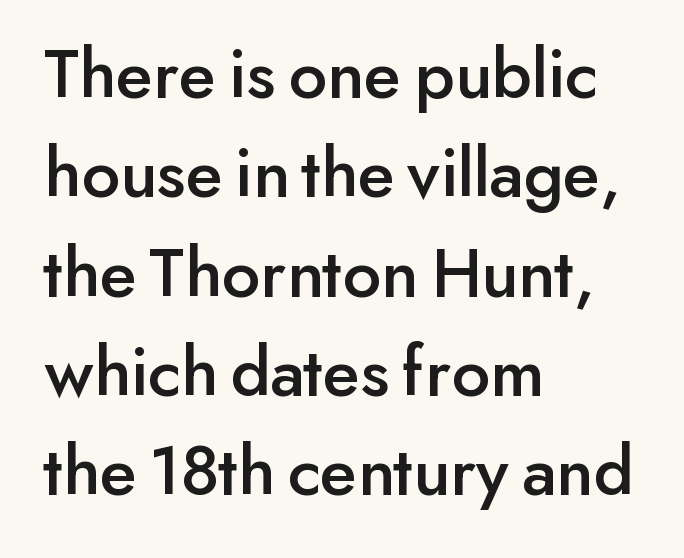
Posture: straight, roman, zero tilt. Anything drawn beneath the words? Only blank space. How are the letters spaced? Ordinarily, with no added tracking. Typographically, this falls in the sans-serif category. Looks like regular typesetting: each glyph gets only the width it needs.
